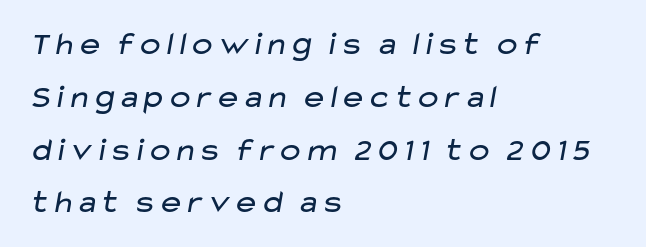
Q: Is the text bold? A: No.
Q: Is the typeface a serif or a sans-serif typeface? A: Sans-serif.
Q: Is the text underlined? A: No.
Q: How is the paragraph aligned? A: Left-aligned.
Q: Is the spacing between letters normal or unusually wide? A: Normal.
Q: Is the spacing between lines tight, normal or loose? A: Normal.
Q: Width (condensed, normal, or wide)? A: Wide.
Q: Stroke contrast? A: Low.
Q: x-height? A: Medium.
Q: Monospaced? A: No.
